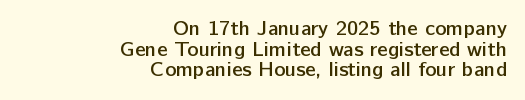
The horizontal fit of the characters is conventional and even. The passage shown stacks its lines with hardly any gap. The sample has been set in demibold, a notch under bold. A clean baseline with only descenders dipping below it. Line ends are locked; line starts wander.
